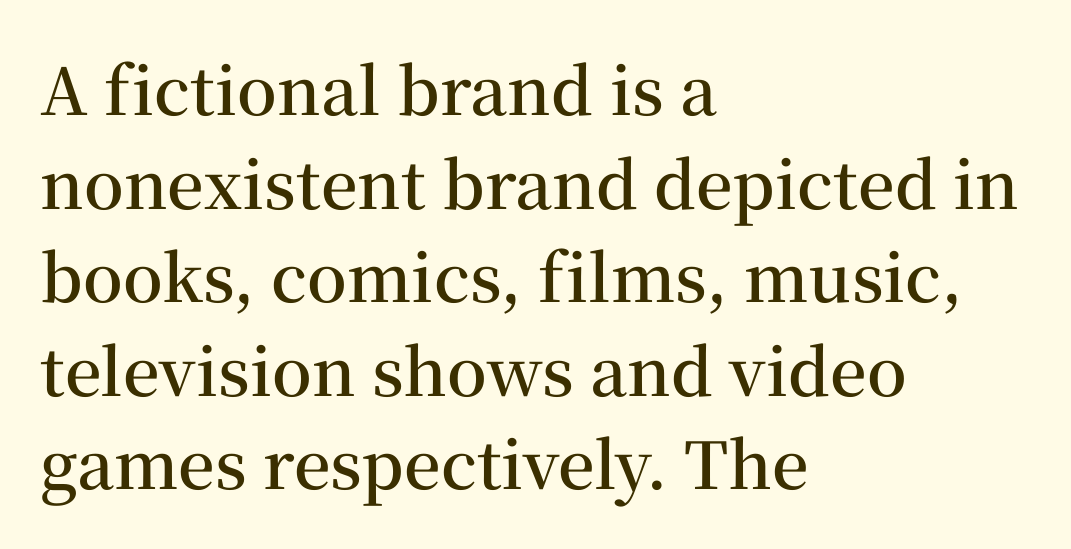
To sum up the face: it has serifs. Caption: standard tracking, unaltered. A bare baseline throughout the passage. Horizontally, the lines are justified to the leading edge only. You could not count columns in this text — the font is proportionally spaced.
